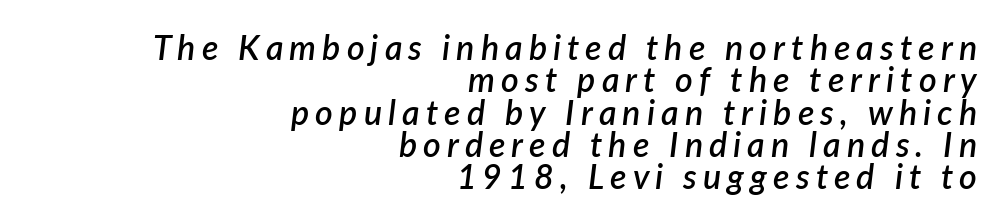
{"italic": "yes", "lean": "right", "slant_degrees": 7, "bold": "semi", "weight": "semibold", "width": "normal", "stroke_contrast": "low", "x_height": "medium", "monospaced": "no", "underline": "no", "align": "right", "line_spacing": "tight", "line_spacing_ratio": 0.95, "glyph_px": 34}
